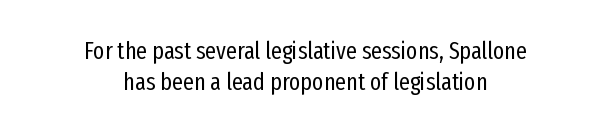
Q: Is the text bold? A: No.
Q: Is the text italic (slanted)? A: No, it is upright.
Q: Is the text underlined? A: No.
Q: How is the paragraph aligned? A: Centered.
Q: Is the spacing between letters normal or unusually wide? A: Normal.
Q: Is the spacing between lines tight, normal or loose? A: Normal.
